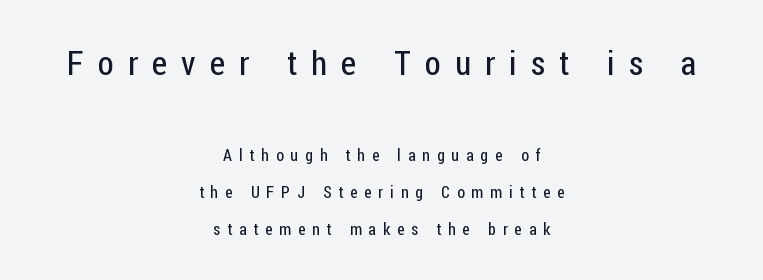
{"serif": "no", "italic": "no", "bold": "no", "weight": "regular", "width": "condensed", "stroke_contrast": "low", "x_height": "medium", "monospaced": "no", "underline": "no", "align": "center", "line_spacing": "loose", "line_spacing_ratio": 2.34, "letter_spacing": "wide", "letter_spacing_em": 0.43, "larger_block": "first", "size_ratio": 2.06, "glyph_px": 33}
